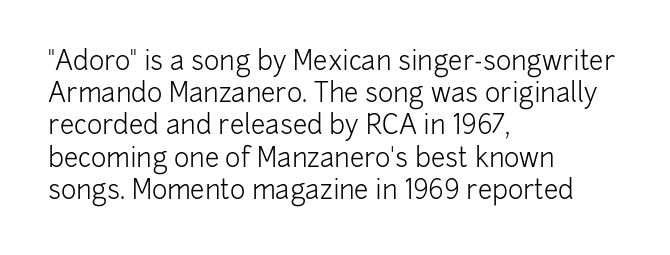
{"italic": "no", "bold": "no", "underline": "no", "align": "left", "line_spacing_ratio": 1.24, "letter_spacing": "normal", "letter_spacing_em": 0.0, "glyph_px": 26}
